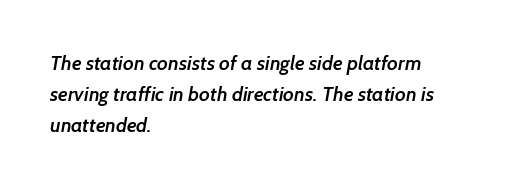
Q: Is the text bold? A: Semi-bold.
Q: Is the text underlined? A: No.
Q: How is the paragraph aligned? A: Left-aligned.
Q: Is the spacing between letters normal or unusually wide? A: Normal.
Q: Is the spacing between lines tight, normal or loose? A: Normal.
